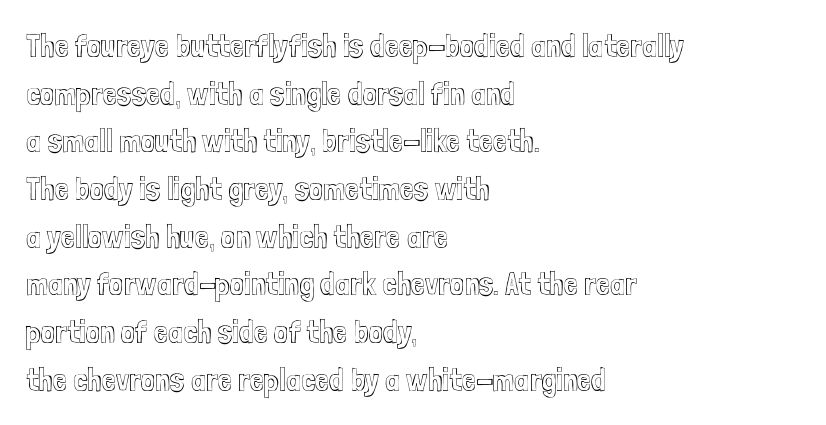
Q: Is the text italic (slanted)? A: No, it is upright.
Q: Is the text underlined? A: No.
Q: How is the paragraph aligned? A: Left-aligned.
Q: Is the spacing between letters normal or unusually wide? A: Normal.
Q: Is the spacing between lines tight, normal or loose? A: Normal.
Q: Width (condensed, normal, or wide)? A: Condensed.
Q: x-height? A: Medium.
Q: Monospaced? A: No.
